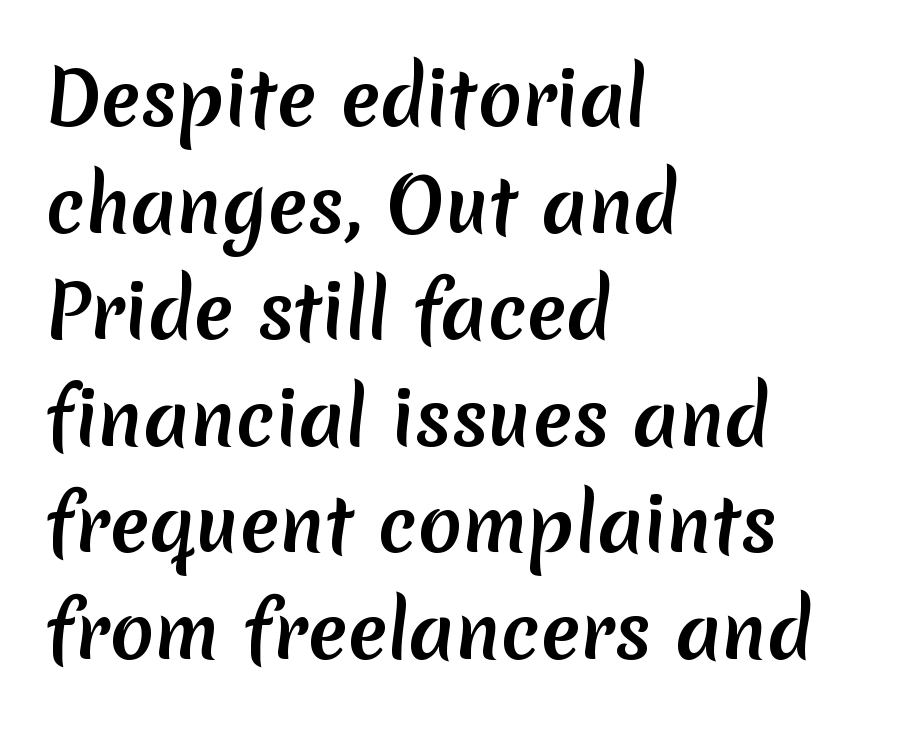
Q: Is the text bold? A: Yes.
Q: Is the typeface a serif or a sans-serif typeface? A: Sans-serif.
Q: Is the text underlined? A: No.
Q: How is the paragraph aligned? A: Left-aligned.
Q: Is the spacing between letters normal or unusually wide? A: Normal.
Q: Is the spacing between lines tight, normal or loose? A: Normal.
Q: Width (condensed, normal, or wide)? A: Normal.
Q: Stroke contrast? A: Low.
Q: x-height? A: Medium.
Q: Monospaced? A: No.
